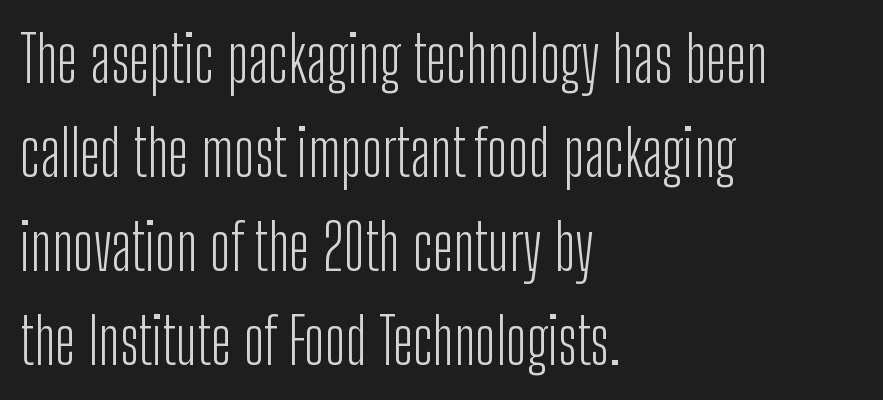
The image shows 64 px light, condensed sans-serif type, upright; set left-aligned, normal line spacing (1.47x), normal letter spacing, not underlined; low stroke contrast and a medium x-height.
